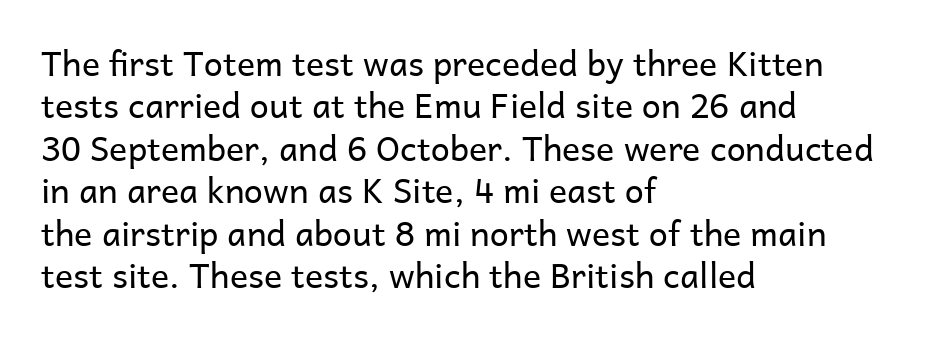
{"serif": "no", "italic": "no", "bold": "no", "weight": "regular", "width": "normal", "stroke_contrast": "low", "x_height": "medium", "monospaced": "no", "underline": "no", "align": "left", "line_spacing": "normal", "line_spacing_ratio": 1.25, "letter_spacing": "normal", "letter_spacing_em": 0.0, "glyph_px": 34}
